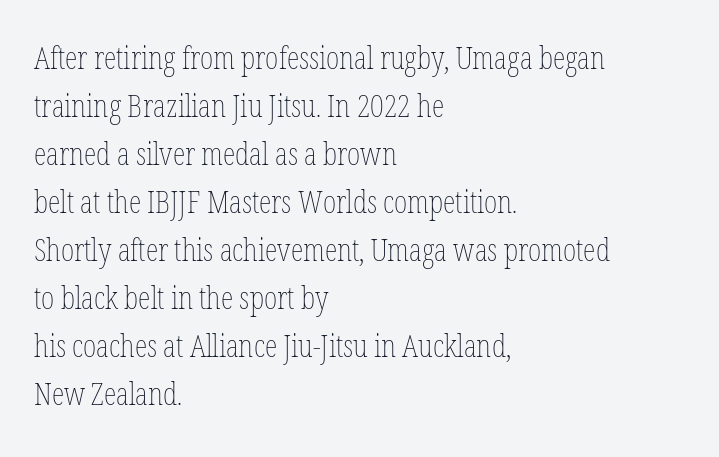
Q: Is the text bold? A: No.
Q: Is the text italic (slanted)? A: No, it is upright.
Q: Is the text underlined? A: No.
Q: How is the paragraph aligned? A: Left-aligned.
Q: Is the spacing between letters normal or unusually wide? A: Normal.
Q: Is the spacing between lines tight, normal or loose? A: Normal.
Q: Width (condensed, normal, or wide)? A: Condensed.
Q: Stroke contrast? A: Low.
Q: x-height? A: Medium.
Q: Monospaced? A: No.
